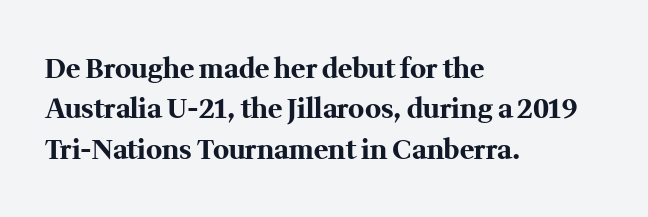
Look at the tracking — it's just the regular setting, nothing added. A classic flush-left, rag-right setting is used for this passage. Lines of text with bare space underneath. The font's upright variant was chosen for this text.
